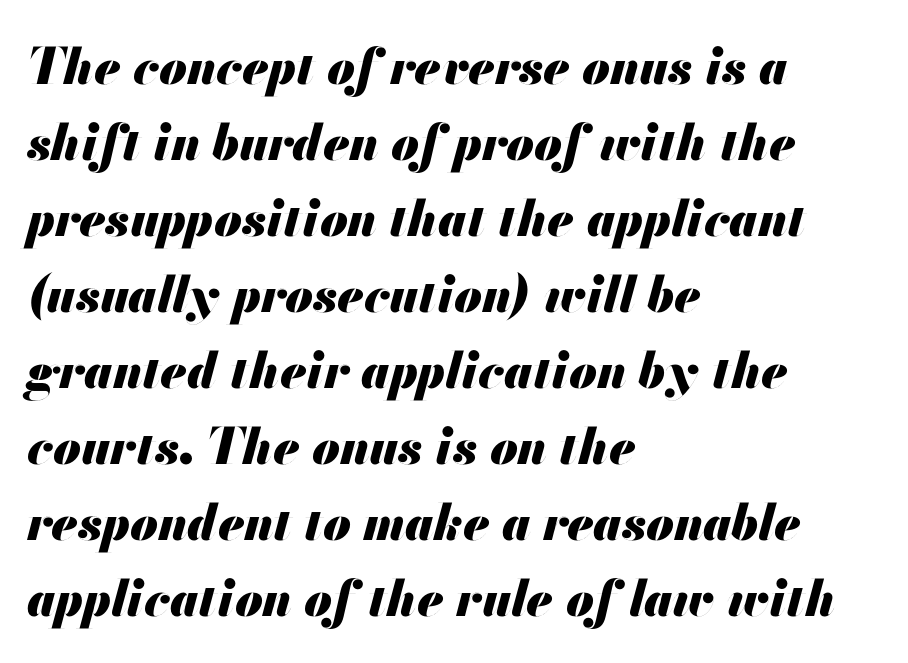
{"italic": "yes", "lean": "right", "slant_degrees": 13, "bold": "yes", "weight": "heavy", "width": "normal", "stroke_contrast": "medium", "x_height": "small", "monospaced": "no", "underline": "no", "align": "left", "line_spacing": "normal", "line_spacing_ratio": 1.52, "letter_spacing": "normal", "letter_spacing_em": 0.0, "glyph_px": 50}
